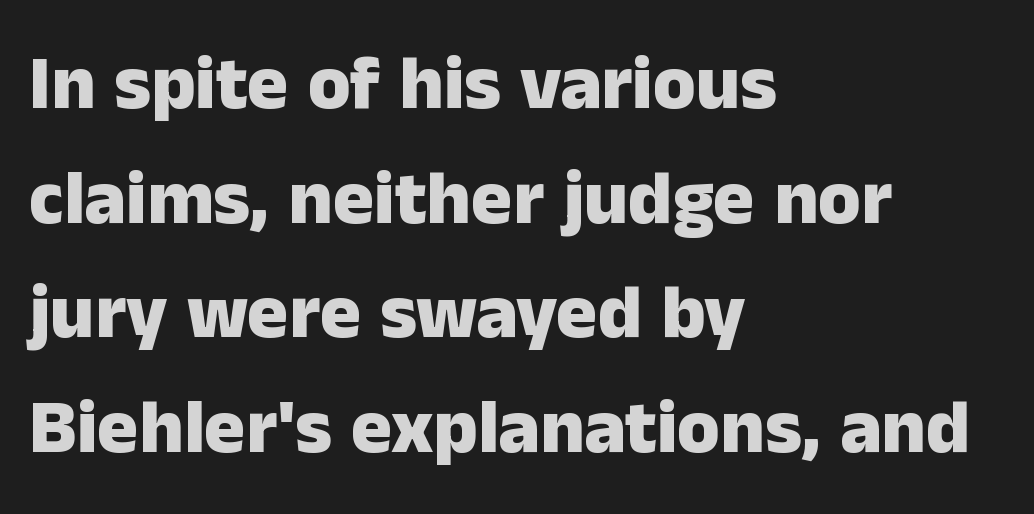
Layout note: lines flush left. Vertical strokes here are truly vertical. The rendering keeps characters at their native spacing. You'd pick this weight for a headline — it's a proper bold. A normal amount of white space separates one row of letters from the next.
